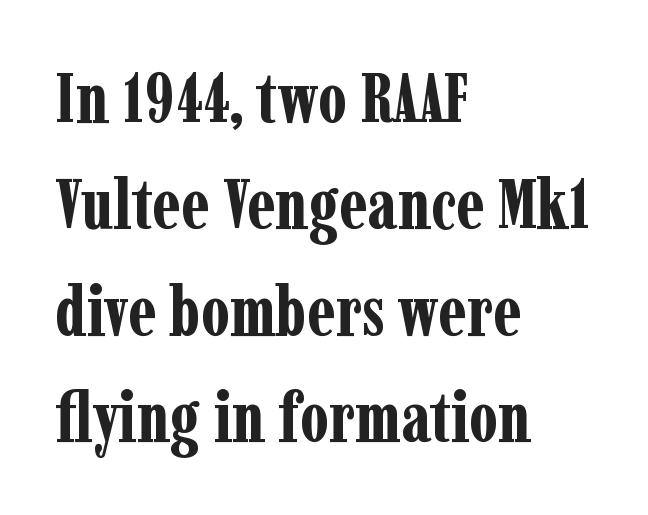
Q: Is the text bold? A: Yes.
Q: Is the text italic (slanted)? A: No, it is upright.
Q: Is the typeface a serif or a sans-serif typeface? A: Serif.
Q: Is the text underlined? A: No.
Q: How is the paragraph aligned? A: Left-aligned.
Q: Is the spacing between letters normal or unusually wide? A: Normal.
Q: Is the spacing between lines tight, normal or loose? A: Normal.
Q: Width (condensed, normal, or wide)? A: Condensed.
Q: Stroke contrast? A: Low.
Q: x-height? A: Medium.
Q: Monospaced? A: No.
